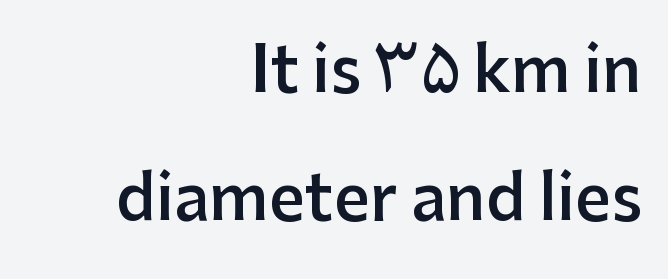
These lines are set flush right with a ragged left edge. Italic? Not at all — the glyphs are vertical. Unmarked baselines from the first word to the last. Is this a fixed-width face? No — the glyphs have proportional, varying widths. Are there feet on the stems? There aren't — it's a sans. Set as a demibold, roughly 600 on the weight scale.
